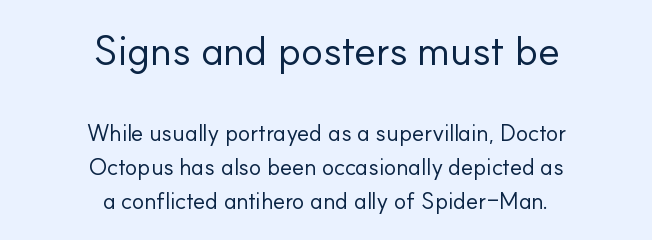
{"serif": "no", "italic": "no", "bold": "no", "weight": "regular", "width": "normal", "stroke_contrast": "low", "x_height": "small", "monospaced": "no", "underline": "no", "align": "center", "line_spacing": "normal", "line_spacing_ratio": 1.49, "letter_spacing": "normal", "letter_spacing_em": 0.0, "larger_block": "first", "size_ratio": 1.78, "glyph_px": 41}
